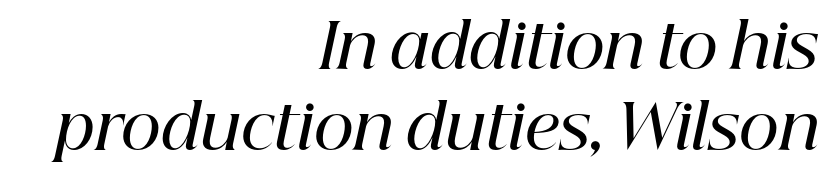
The image shows 62 px semibold serif type, italic (leaning right); set right-aligned, normal line spacing (1.3x), normal letter spacing, not underlined; high stroke contrast and a medium x-height.
